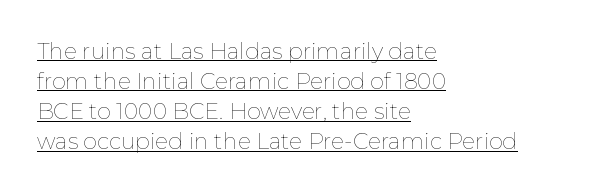
The image shows 22 px text type, upright; set left-aligned, normal line spacing (1.37x), normal letter spacing, underlined.
